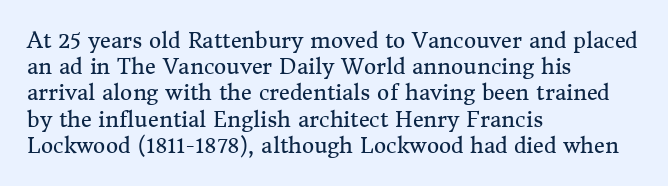
Q: Is the text bold? A: No.
Q: Is the text italic (slanted)? A: No, it is upright.
Q: Is the text underlined? A: No.
Q: How is the paragraph aligned? A: Left-aligned.
Q: Is the spacing between letters normal or unusually wide? A: Normal.
Q: Is the spacing between lines tight, normal or loose? A: Normal.
